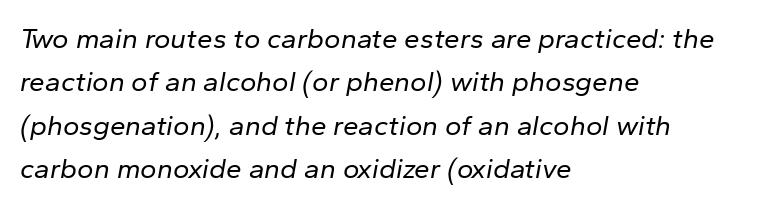
Q: Is the text bold? A: No.
Q: Is the text italic (slanted)? A: Yes, it leans right by about 10 degrees.
Q: Is the text underlined? A: No.
Q: How is the paragraph aligned? A: Left-aligned.
Q: Is the spacing between letters normal or unusually wide? A: Normal.
Q: Is the spacing between lines tight, normal or loose? A: Normal.
Q: Width (condensed, normal, or wide)? A: Normal.
Q: Stroke contrast? A: Low.
Q: x-height? A: Medium.
Q: Monospaced? A: No.
